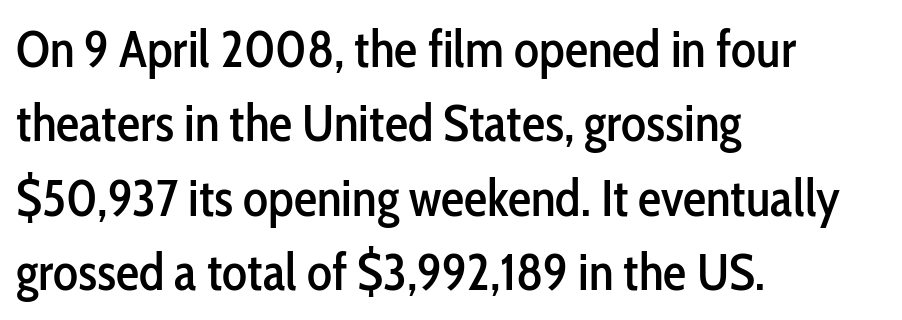
The image shows 52 px condensed sans-serif type, upright; set left-aligned, normal line spacing (1.43x), normal letter spacing, not underlined; low stroke contrast and a medium x-height.
